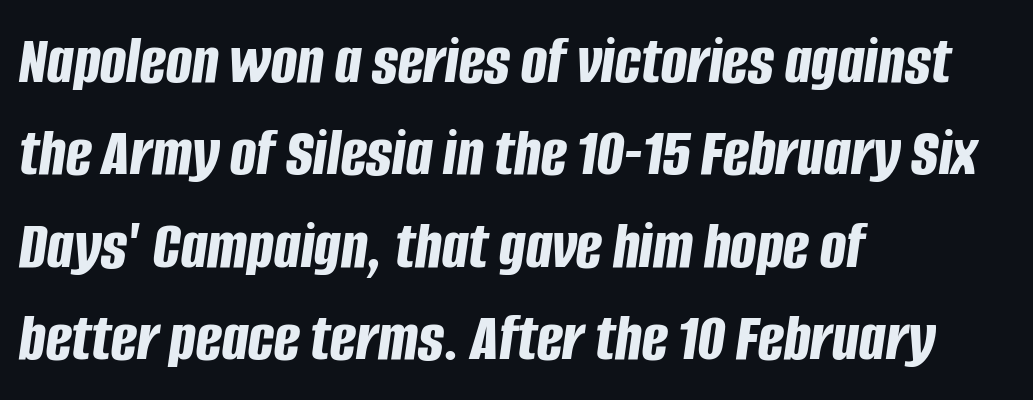
Q: Is the text bold? A: Yes.
Q: Is the text italic (slanted)? A: Yes, it leans right by about 8 degrees.
Q: Is the text underlined? A: No.
Q: How is the paragraph aligned? A: Left-aligned.
Q: Is the spacing between letters normal or unusually wide? A: Normal.
Q: Is the spacing between lines tight, normal or loose? A: Normal.
Q: Width (condensed, normal, or wide)? A: Condensed.
Q: Stroke contrast? A: Low.
Q: x-height? A: Large.
Q: Monospaced? A: No.
